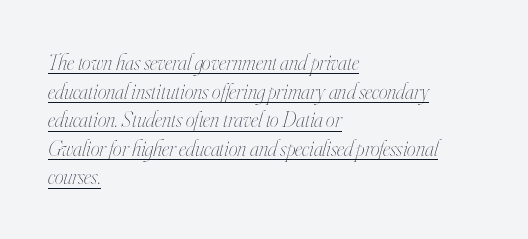
The image shows 22 px text type, italic (leaning right); set left-aligned, normal line spacing (1.3x), normal letter spacing, underlined.
